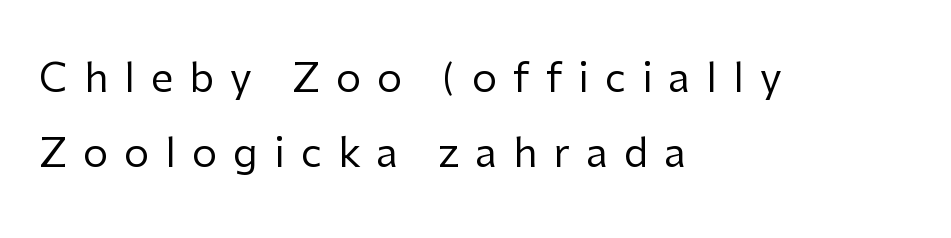
Has an underline been added? It has not. You could only call the tracking loose — the letters float apart. The rendering uses natural spacing where letterforms have individual widths. Which margin do the lines hug? The left one — the right edge is uneven. Designer's note — italics off, roman on. Observe the absence of serifs on each vertical stroke in this sample.
